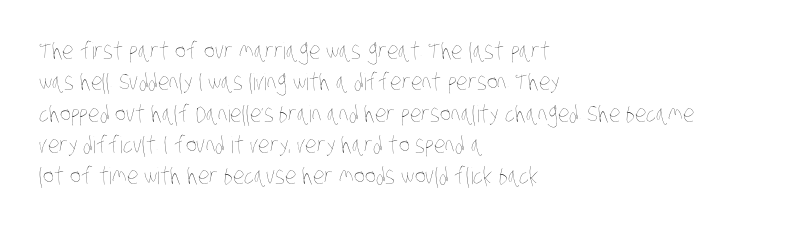
{"bold": "no", "underline": "no", "align": "left", "line_spacing": "normal", "line_spacing_ratio": 1.36, "letter_spacing": "normal", "letter_spacing_em": 0.0, "glyph_px": 23}
